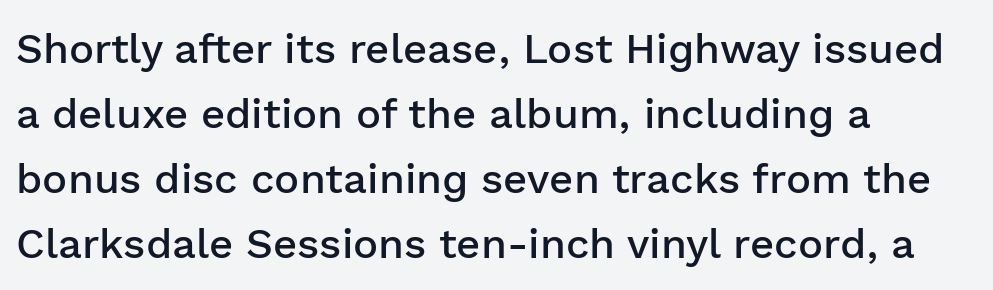
The image shows 42 px semibold sans-serif type, upright; set left-aligned, normal line spacing (1.55x), normal letter spacing, not underlined; low stroke contrast and a medium x-height.
